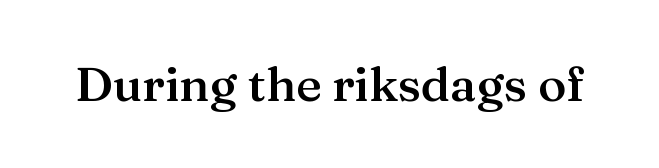
{"serif": "yes", "italic": "no", "bold": "semi", "weight": "semibold", "width": "normal", "stroke_contrast": "medium", "x_height": "medium", "monospaced": "no", "underline": "no", "letter_spacing": "normal", "letter_spacing_em": 0.0, "glyph_px": 48}
